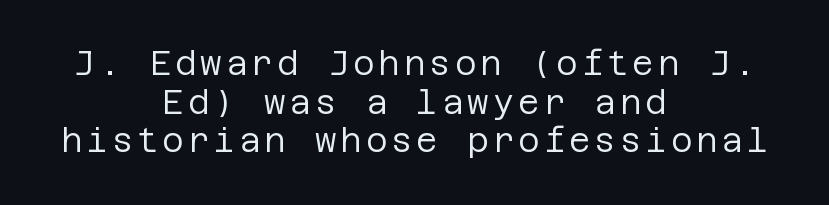
The image shows 33 px regular-weight sans-serif type, upright; set centered, line spacing 1.17x, not underlined; low stroke contrast and a large x-height.
